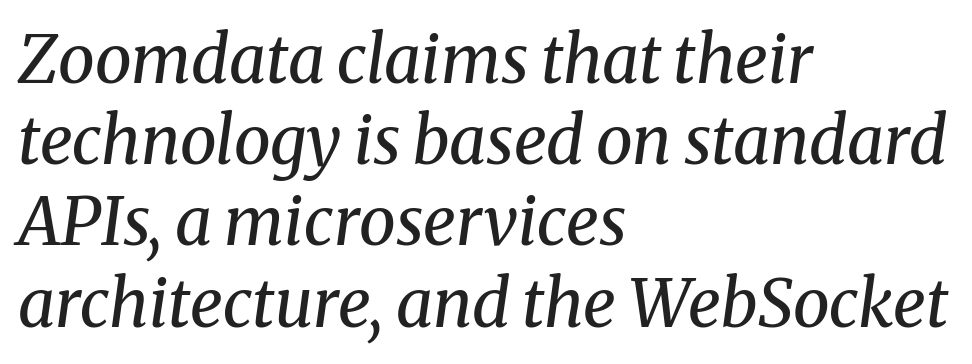
The image shows 66 px regular-weight serif type, italic (leaning right); set left-aligned, line spacing 1.23x, normal letter spacing, not underlined; medium stroke contrast and a medium x-height.
